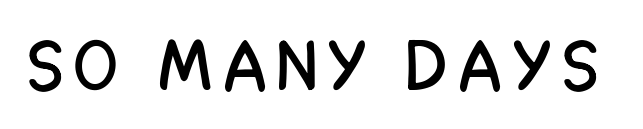
{"serif": "no", "italic": "no", "width": "condensed", "stroke_contrast": "low", "x_height": "large", "monospaced": "no", "underline": "no", "glyph_px": 71}
